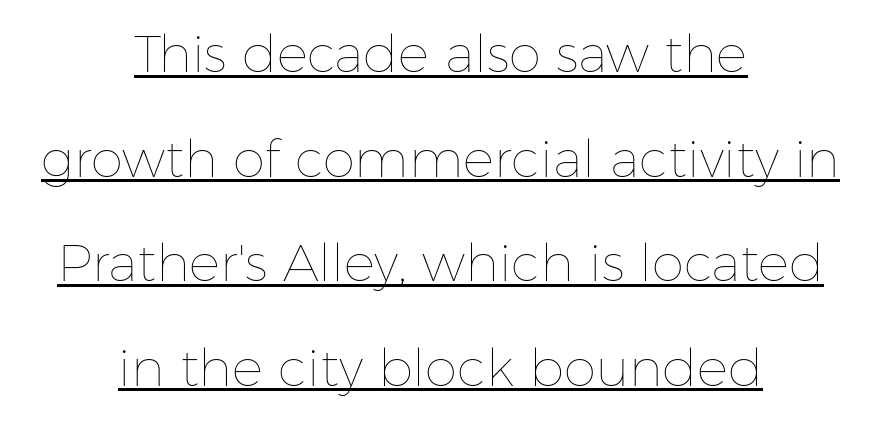
The image shows 52 px thin type, upright; set centered, loose line spacing (2.01x), normal letter spacing, underlined; low stroke contrast and a medium x-height.
